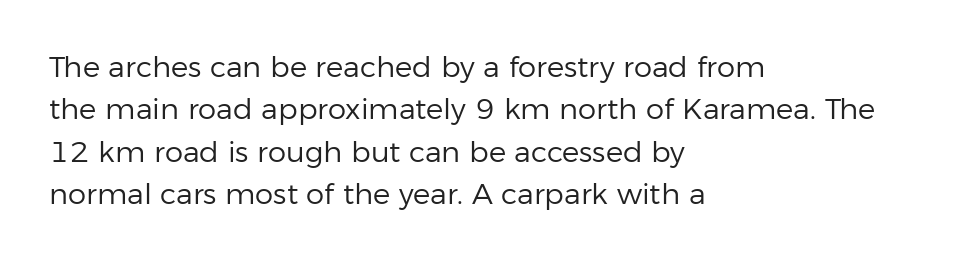
Quick note: not italic, upright. Nobody touched the tracking dial on this one. Teacher's note: observe the even left margin — that is flush-left alignment. No heavy texture on the line: the type isn't bold. Serifs: no, the terminals of the letterforms are clean. Each letter keeps its own natural width here, so spacing adapts to shape.
